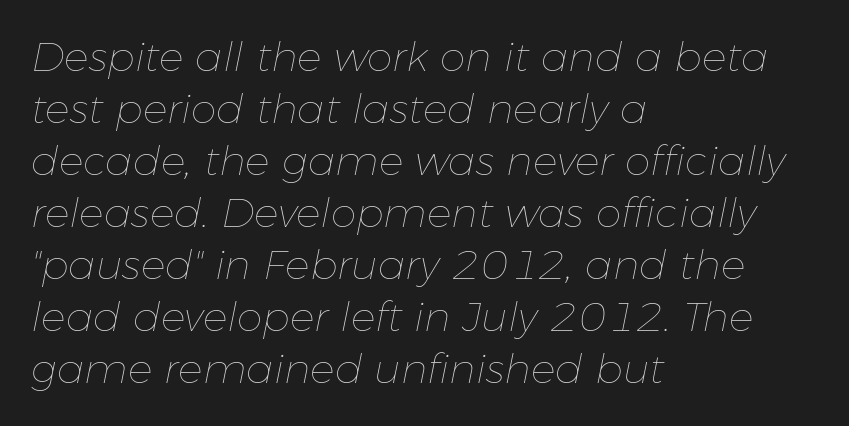
The image shows 41 px thin type, italic (leaning right); set left-aligned, normal line spacing (1.27x), normal letter spacing, not underlined; low stroke contrast and a medium x-height.
